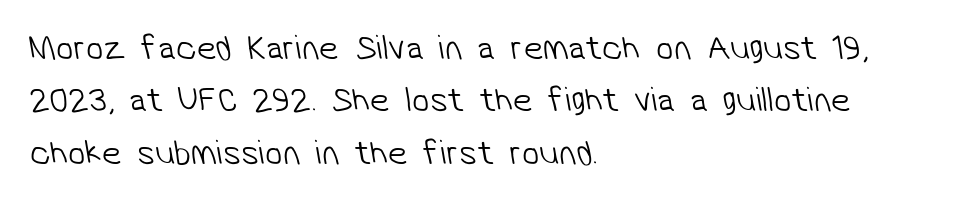
{"serif": "no", "bold": "no", "weight": "light", "width": "normal", "stroke_contrast": "low", "x_height": "medium", "monospaced": "no", "underline": "no", "align": "left", "line_spacing": "normal", "line_spacing_ratio": 1.5, "letter_spacing": "normal", "letter_spacing_em": 0.0, "glyph_px": 35}
